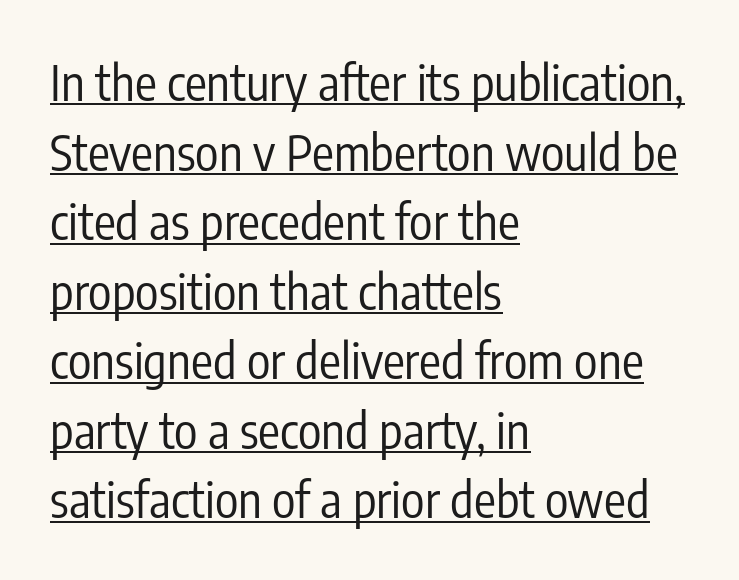
The image shows 49 px regular-weight, condensed sans-serif type, upright; set left-aligned, normal line spacing (1.42x), normal letter spacing, underlined; low stroke contrast and a medium x-height.
